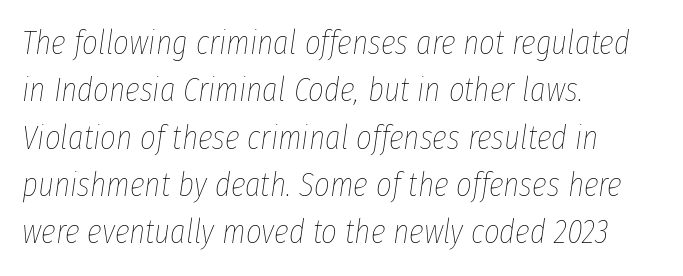
{"italic": "yes", "lean": "right", "slant_degrees": 8, "bold": "no", "weight": "thin", "width": "condensed", "stroke_contrast": "low", "x_height": "medium", "monospaced": "no", "underline": "no", "align": "left", "line_spacing": "normal", "line_spacing_ratio": 1.39, "letter_spacing": "normal", "letter_spacing_em": 0.0, "glyph_px": 34}
